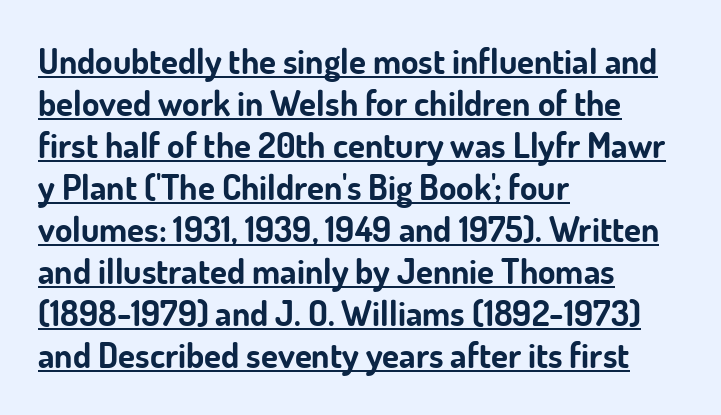
{"serif": "no", "italic": "no", "bold": "yes", "weight": "bold", "width": "normal", "stroke_contrast": "low", "x_height": "small", "monospaced": "no", "underline": "yes", "align": "left", "line_spacing_ratio": 1.2, "letter_spacing": "normal", "letter_spacing_em": 0.0, "glyph_px": 35}
